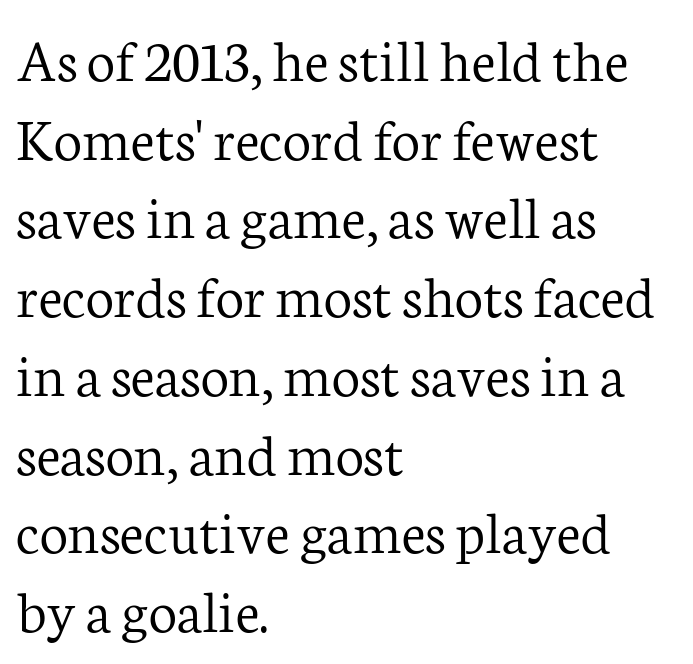
The passage shown stacks its lines at a standard gap. How are the letters spaced? Ordinarily, with no added tracking. The ragged edge is on the right, which tells us the setting is flush left. When letters stand straight like this, we call the style roman or upright. Bold? No — there's no thickening of the strokes.
